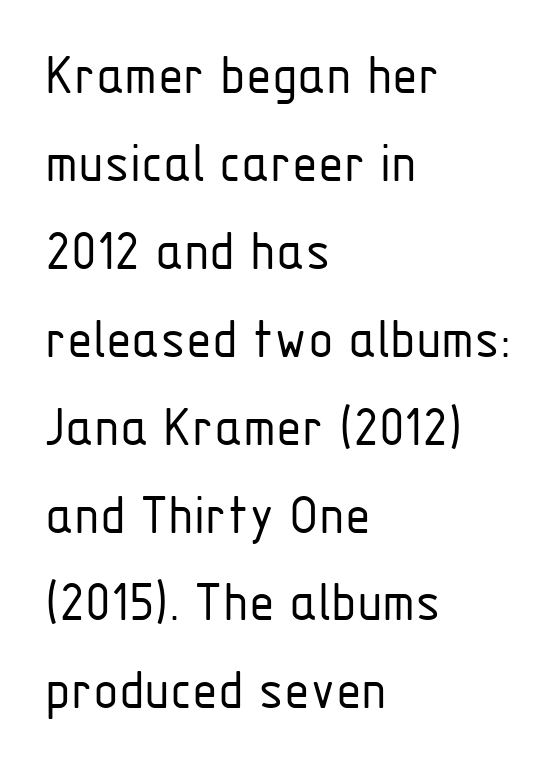
The image shows 59 px light, condensed sans-serif type, upright; set left-aligned, normal line spacing (1.49x), normal letter spacing, not underlined; low stroke contrast and a medium x-height.
